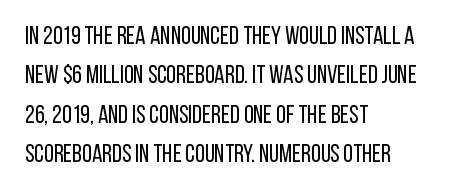
{"italic": "no", "bold": "no", "underline": "no", "align": "left", "line_spacing": "normal", "line_spacing_ratio": 1.58, "letter_spacing": "normal", "letter_spacing_em": 0.0, "glyph_px": 25}
